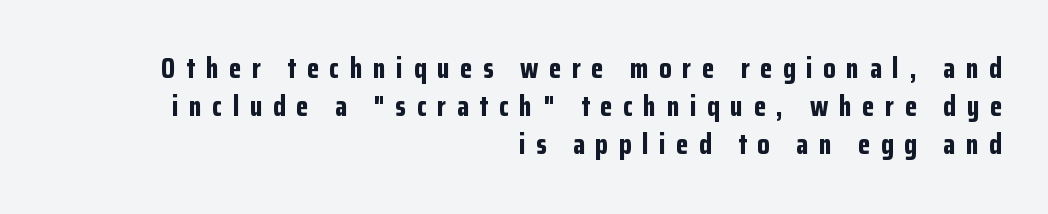
{"serif": "no", "italic": "no", "bold": "yes", "weight": "bold", "width": "condensed", "stroke_contrast": "low", "x_height": "medium", "monospaced": "no", "underline": "no", "align": "right", "line_spacing": "normal", "line_spacing_ratio": 1.36, "letter_spacing": "wide", "letter_spacing_em": 0.38, "glyph_px": 28}
